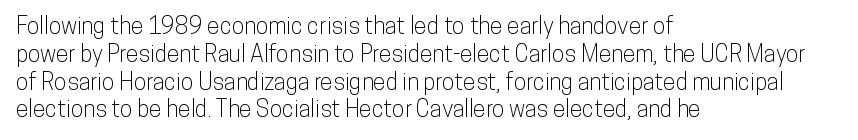
Q: Is the text italic (slanted)? A: No, it is upright.
Q: Is the text underlined? A: No.
Q: How is the paragraph aligned? A: Left-aligned.
Q: Is the spacing between letters normal or unusually wide? A: Normal.
